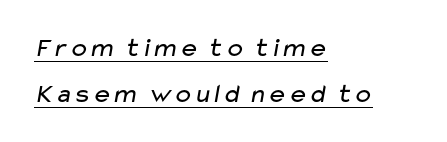
The image shows 27 px text type; set left-aligned, normal line spacing (1.7x), normal letter spacing, underlined.
